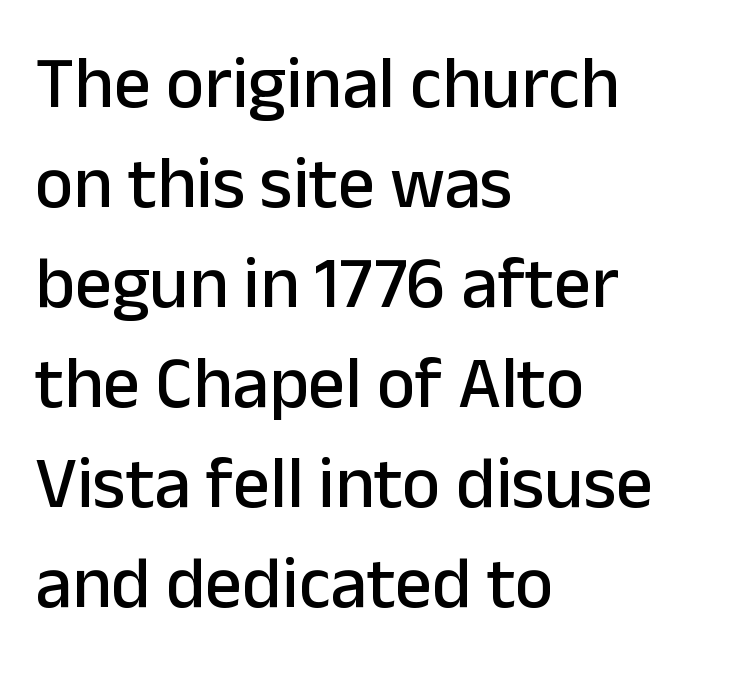
Reading down the block, your eye returns to a fixed left position each line. Is the letter spacing exaggerated? No — it looks like the ordinary default. Do the characters align in a grid? No, the font is proportional. The lettering holds an erect, upright posture throughout. Type style note: lacks serifs. Nobody drew a line under any word here.
